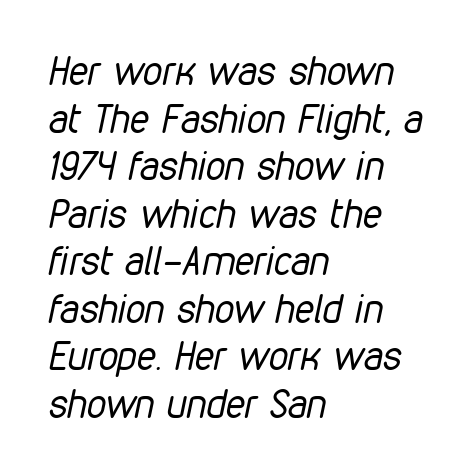
{"italic": "yes", "lean": "right", "slant_degrees": 12, "bold": "no", "weight": "regular", "width": "condensed", "stroke_contrast": "low", "x_height": "medium", "monospaced": "no", "underline": "no", "align": "left", "line_spacing_ratio": 1.22, "letter_spacing": "normal", "letter_spacing_em": 0.0, "glyph_px": 39}
